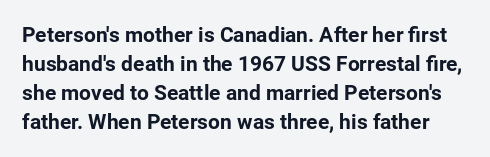
The image shows 21 px bold type, upright; set normal line spacing (1.38x), normal letter spacing, not underlined.
